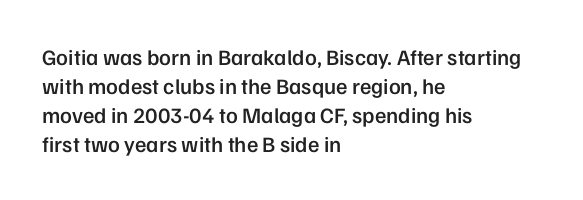
The image shows 22 px text type, upright; set left-aligned, normal line spacing (1.32x), normal letter spacing, not underlined.
